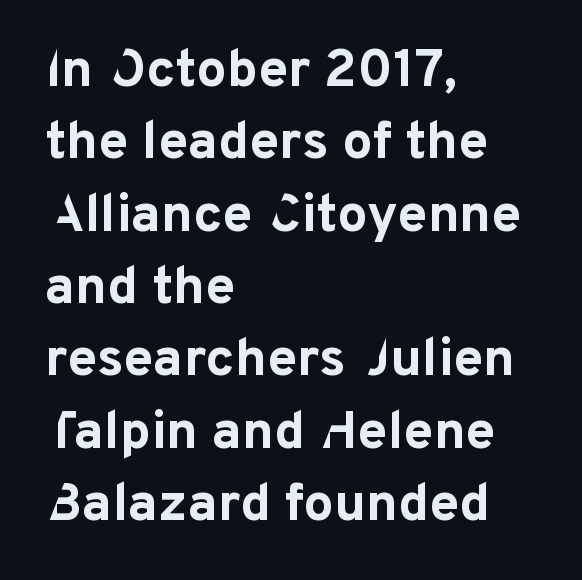
The image shows 54 px bold sans-serif type, upright; set left-aligned, normal line spacing (1.34x), normal letter spacing, not underlined; low stroke contrast and a medium x-height.
